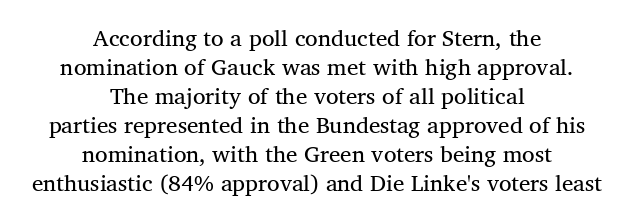
{"italic": "no", "bold": "no", "underline": "no", "align": "center", "line_spacing": "normal", "line_spacing_ratio": 1.26, "letter_spacing": "normal", "letter_spacing_em": 0.0, "glyph_px": 23}
